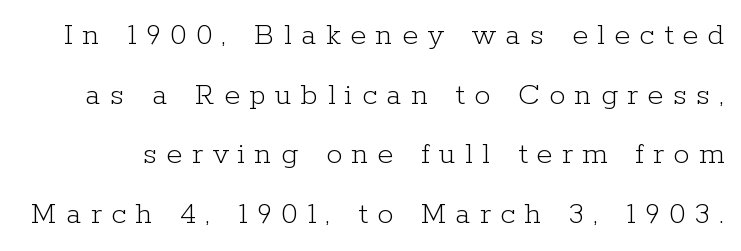
{"serif": "yes", "italic": "no", "bold": "no", "weight": "light", "width": "normal", "stroke_contrast": "low", "x_height": "medium", "monospaced": "no", "underline": "no", "line_spacing_ratio": 1.86, "letter_spacing": "wide", "letter_spacing_em": 0.3, "glyph_px": 32}
